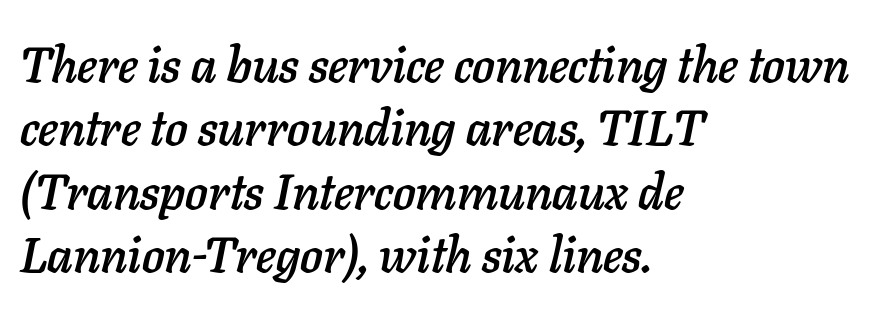
Quick note: italic. Proportional: the letters do not fall into vertical columns. Descenders are the only things crossing below the line. The ragged edge is on the right, which tells us the setting is flush left. If you measured baseline to baseline, you'd find a middling distance. Look at the tracking — it's just the regular setting, nothing added.
